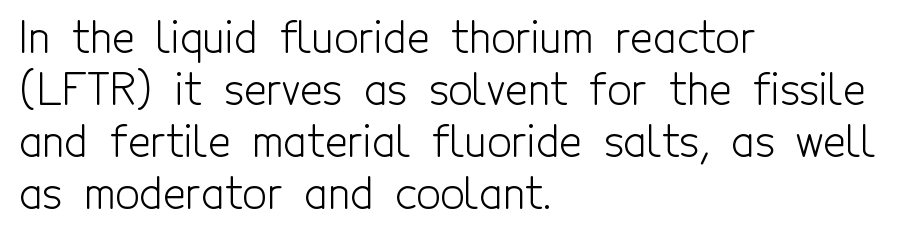
{"serif": "no", "italic": "no", "bold": "no", "weight": "light", "width": "condensed", "x_height": "medium", "monospaced": "no", "underline": "no", "align": "left", "line_spacing_ratio": 1.21, "letter_spacing": "normal", "letter_spacing_em": 0.0, "glyph_px": 43}
